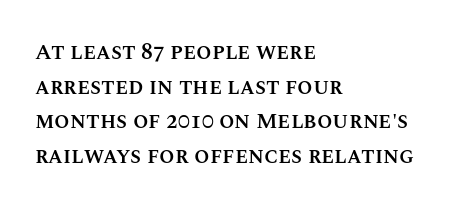
Q: Is the text bold? A: Semi-bold.
Q: Is the text italic (slanted)? A: No, it is upright.
Q: Is the text underlined? A: No.
Q: How is the paragraph aligned? A: Left-aligned.
Q: Is the spacing between letters normal or unusually wide? A: Normal.
Q: Is the spacing between lines tight, normal or loose? A: Normal.
